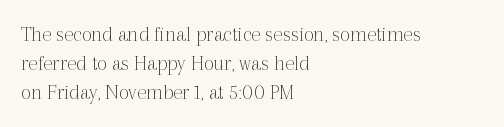
Tall strokes in this sample are plumb rather than angled. The passage shown has conventional tracking throughout. Every row of glyphs begins at an identical x-position on the left. A normal amount of white space separates one row of letters from the next. Type without underlining.
